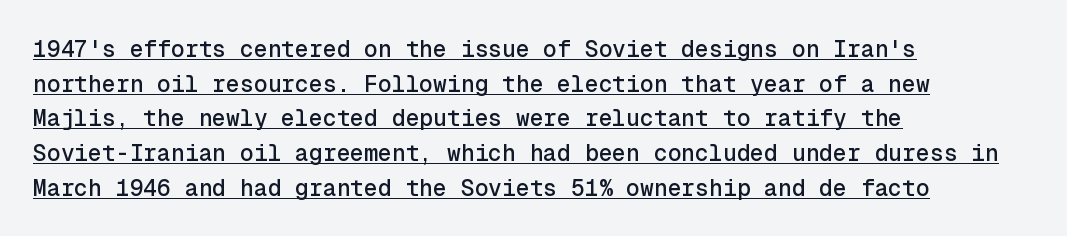
The image shows 23 px text type, upright; set left-aligned, normal line spacing (1.51x), normal letter spacing, underlined.
